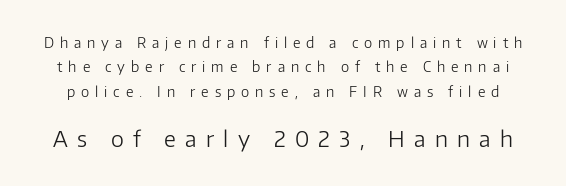
Q: Is the text bold? A: No.
Q: Is the text italic (slanted)? A: No, it is upright.
Q: Is the text underlined? A: No.
Q: Is the spacing between letters normal or unusually wide? A: Unusually wide.
Q: Which block of text is set in a larger size, the first (top) or the second (bottom)? A: The second (bottom) one.
